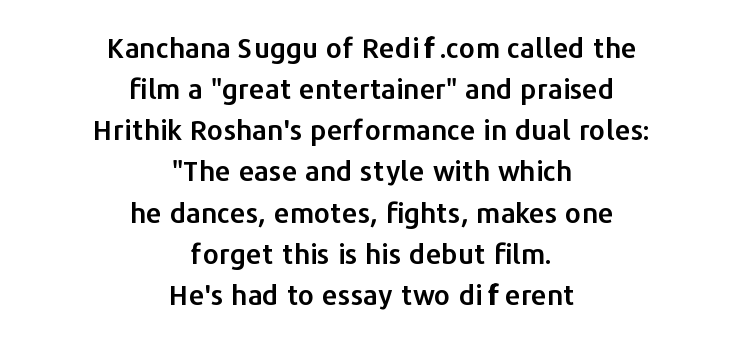
Upright lettering throughout. The leading is moderate, giving the passage an even texture. Nobody drew a line under any word here. The text was rendered using a sans face with plain stroke endings.
